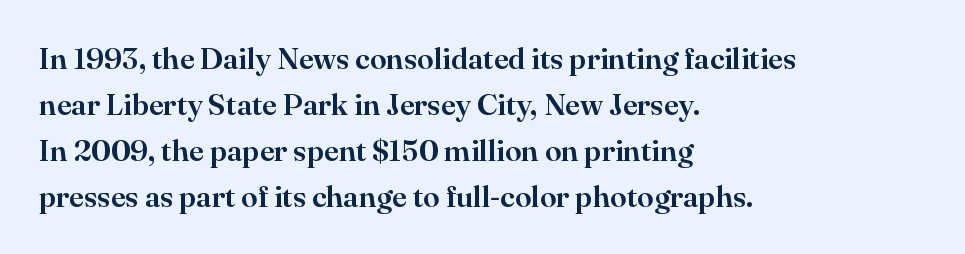
When letters stand straight like this, we call the style roman or upright. Short and long lines alike share a common starting point at left. The area under the type is left untouched. The face used here is proportionally spaced, like ordinary book or web type. This rendering leaves character spacing at its baseline value. Examine the stroke ends and you'll spot serifs.
